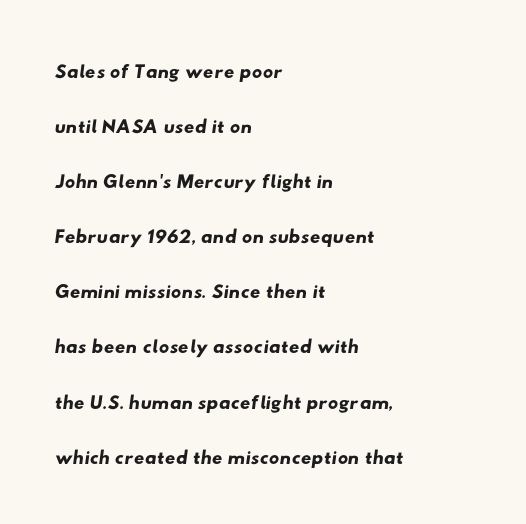
No extra tracking has been applied to these lines. One-word summary of the alignment: left. Descender tails drop into unmarked territory. Type style note: lacks serifs. Widely set lines give the paragraph a tall, airy silhouette.
